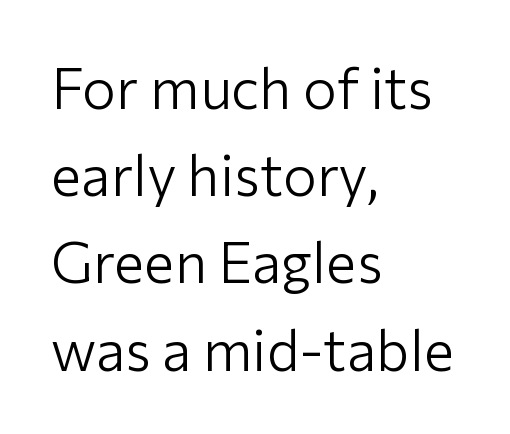
The image shows 57 px light sans-serif type, upright; set left-aligned, normal line spacing (1.53x), normal letter spacing, not underlined; low stroke contrast and a medium x-height.
